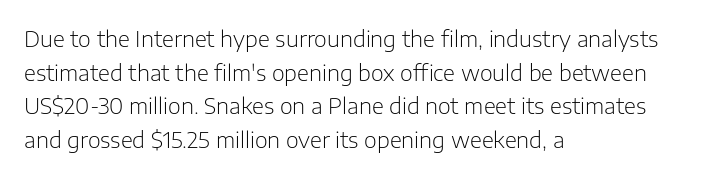
{"italic": "no", "bold": "no", "underline": "no", "align": "left", "line_spacing": "normal", "line_spacing_ratio": 1.53, "letter_spacing": "normal", "letter_spacing_em": 0.0, "glyph_px": 22}
